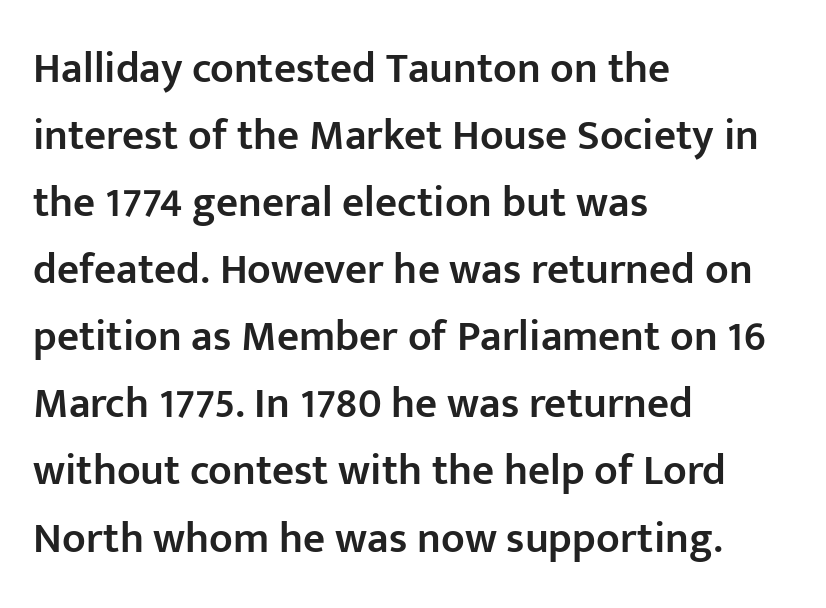
{"serif": "no", "italic": "no", "bold": "semi", "weight": "semibold", "width": "normal", "stroke_contrast": "low", "x_height": "medium", "monospaced": "no", "underline": "no", "align": "left", "line_spacing": "normal", "line_spacing_ratio": 1.56, "letter_spacing": "normal", "letter_spacing_em": 0.0, "glyph_px": 43}
